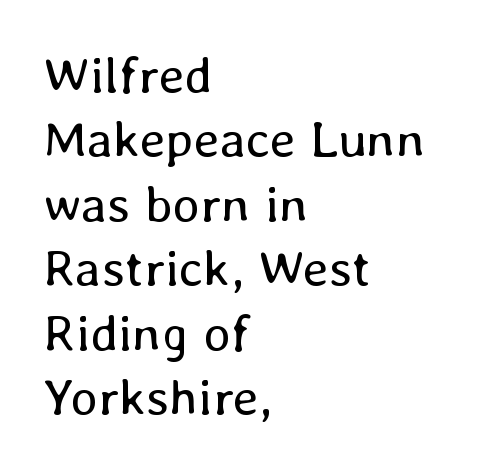
{"italic": "no", "bold": "no", "weight": "regular", "width": "normal", "stroke_contrast": "low", "x_height": "medium", "monospaced": "no", "underline": "no", "align": "left", "line_spacing_ratio": 1.24, "letter_spacing": "normal", "letter_spacing_em": 0.0, "glyph_px": 52}
